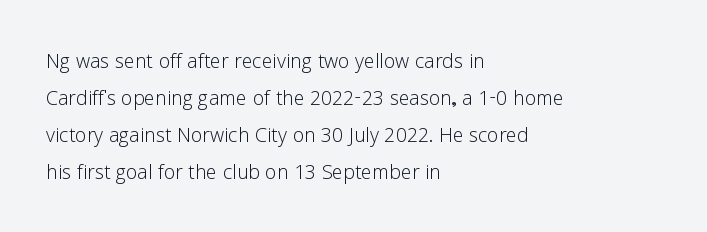
The image shows 26 px text type, upright; set left-aligned, normal line spacing (1.42x), normal letter spacing, not underlined.
